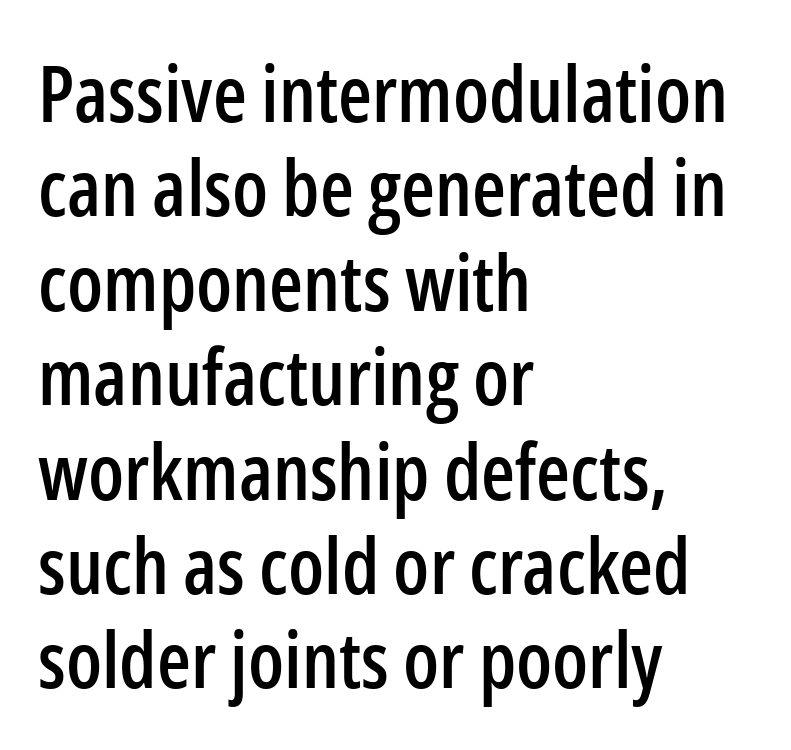
{"serif": "no", "italic": "no", "width": "condensed", "stroke_contrast": "low", "x_height": "medium", "monospaced": "no", "underline": "no", "align": "left", "line_spacing_ratio": 1.21, "letter_spacing": "normal", "letter_spacing_em": 0.0, "glyph_px": 78}
